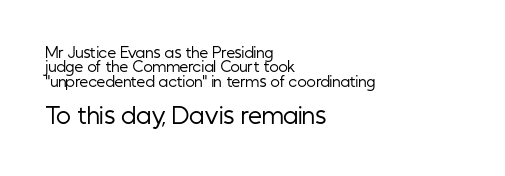
The image shows 22 px text type, upright; set left-aligned, tight line spacing (1.02x), normal letter spacing, not underlined; the second (bottom) block is 1.57x larger.
